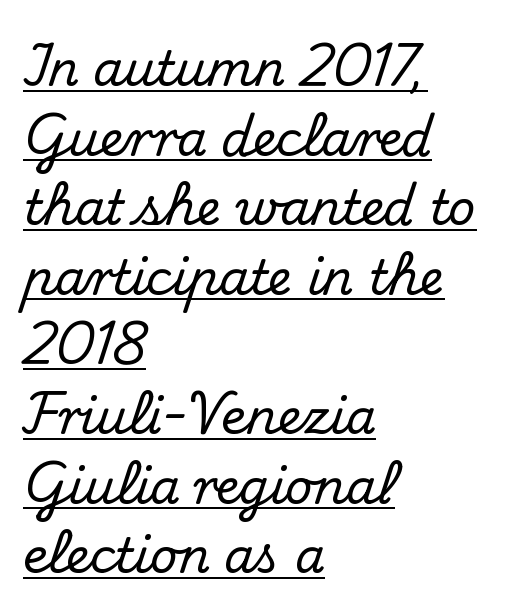
Q: Is the text italic (slanted)? A: Yes.
Q: Is the typeface a serif or a sans-serif typeface? A: Serif.
Q: Is the text underlined? A: Yes.
Q: How is the paragraph aligned? A: Left-aligned.
Q: Is the spacing between letters normal or unusually wide? A: Normal.
Q: Is the spacing between lines tight, normal or loose? A: Normal.
Q: Width (condensed, normal, or wide)? A: Normal.
Q: Stroke contrast? A: Medium.
Q: x-height? A: Small.
Q: Monospaced? A: No.
